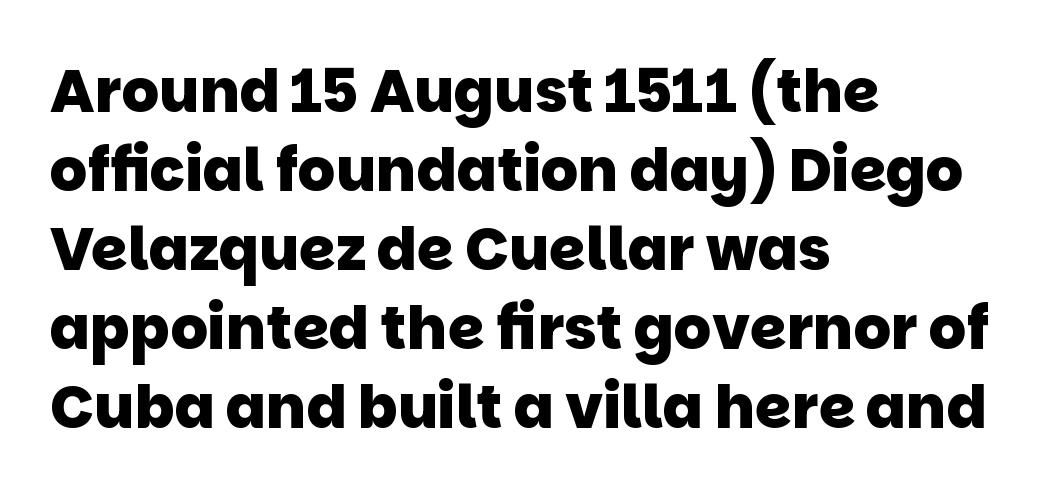
Q: Is the text bold? A: Yes.
Q: Is the typeface a serif or a sans-serif typeface? A: Sans-serif.
Q: Is the text underlined? A: No.
Q: How is the paragraph aligned? A: Left-aligned.
Q: Is the spacing between letters normal or unusually wide? A: Normal.
Q: Is the spacing between lines tight, normal or loose? A: Normal.
Q: Width (condensed, normal, or wide)? A: Normal.
Q: Stroke contrast? A: Low.
Q: x-height? A: Large.
Q: Monospaced? A: No.
